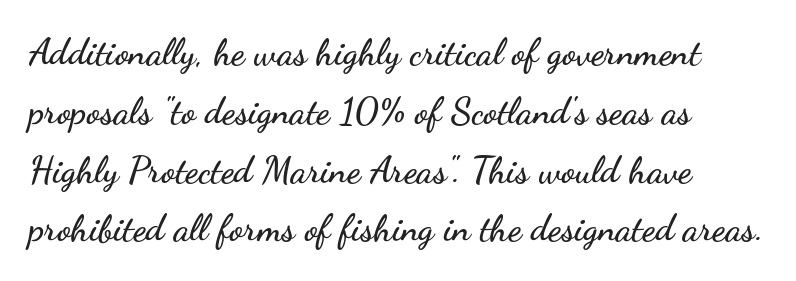
{"serif": "no", "width": "wide", "stroke_contrast": "low", "x_height": "small", "monospaced": "no", "underline": "no", "align": "left", "line_spacing": "normal", "line_spacing_ratio": 1.59, "letter_spacing": "normal", "letter_spacing_em": 0.0, "glyph_px": 37}
